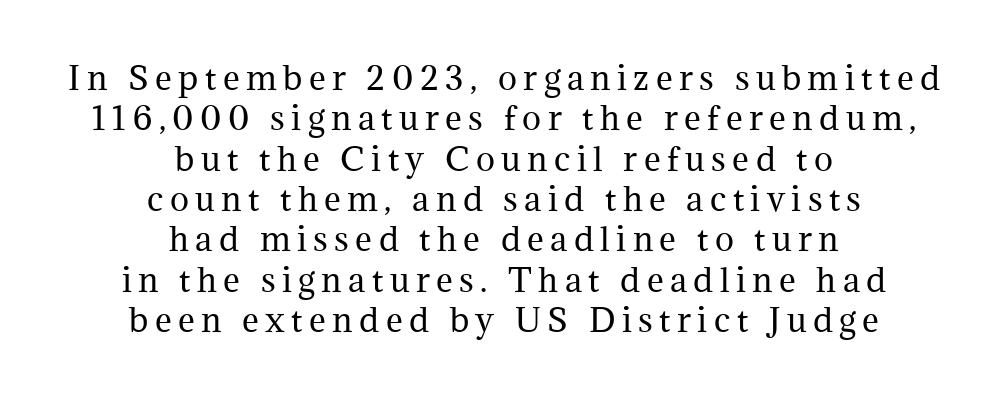
{"serif": "yes", "italic": "no", "bold": "no", "weight": "regular", "width": "normal", "stroke_contrast": "medium", "x_height": "medium", "monospaced": "no", "underline": "no", "align": "center", "line_spacing": "normal", "line_spacing_ratio": 1.26, "letter_spacing": "wide", "letter_spacing_em": 0.2, "glyph_px": 32}
